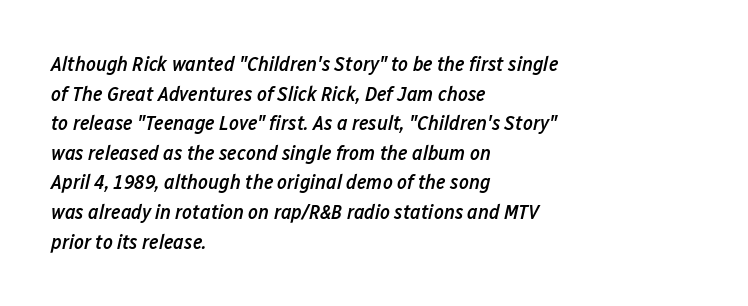
Q: Is the text bold? A: Semi-bold.
Q: Is the text italic (slanted)? A: Yes, it leans right by about 12 degrees.
Q: Is the text underlined? A: No.
Q: How is the paragraph aligned? A: Left-aligned.
Q: Is the spacing between letters normal or unusually wide? A: Normal.
Q: Is the spacing between lines tight, normal or loose? A: Normal.
